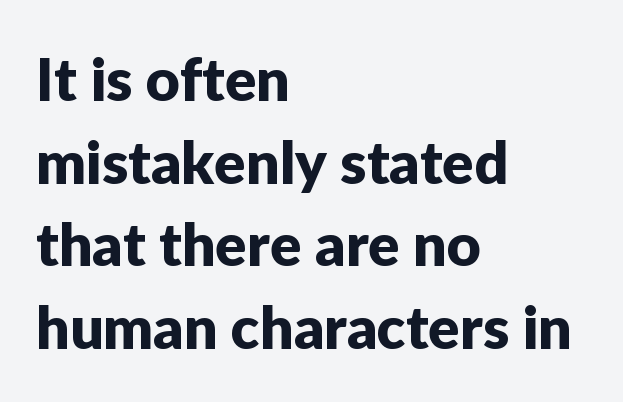
Q: Is the text italic (slanted)? A: No, it is upright.
Q: Is the typeface a serif or a sans-serif typeface? A: Sans-serif.
Q: Is the text underlined? A: No.
Q: How is the paragraph aligned? A: Left-aligned.
Q: Is the spacing between letters normal or unusually wide? A: Normal.
Q: Is the spacing between lines tight, normal or loose? A: Normal.
Q: Width (condensed, normal, or wide)? A: Normal.
Q: Stroke contrast? A: Low.
Q: x-height? A: Medium.
Q: Monospaced? A: No.
